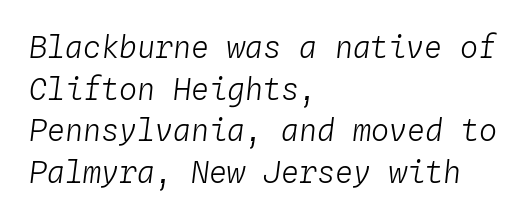
Glyph-to-glyph distance matches everyday printed text. Observe the lean: these are italic letterforms. Does the leading feel generous? No, just average. The strokes carry an ordinary text weight at most. The face used here is monospaced, like something from a code editor. Line beginnings align vertically; line endings do not.
